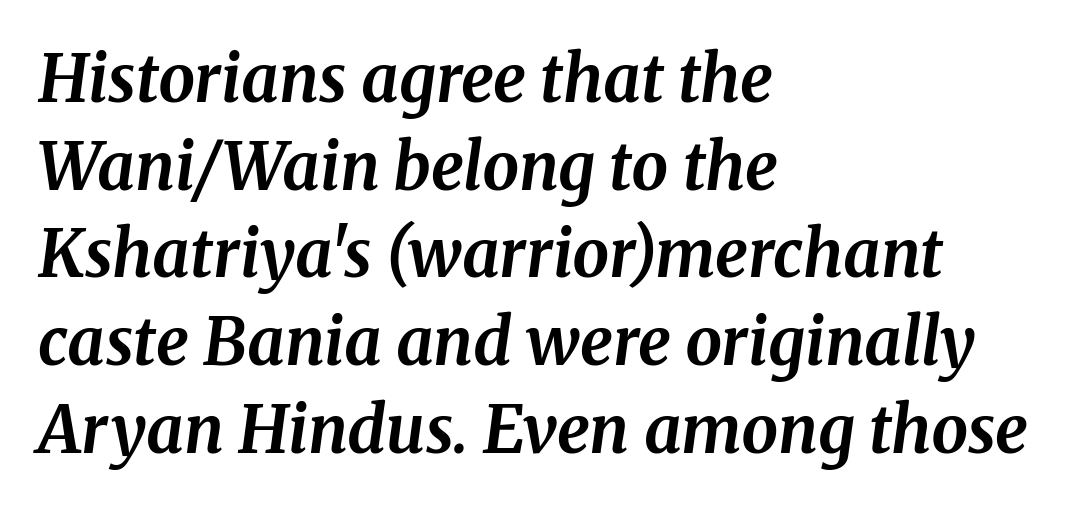
Slanted lettering throughout. Leading matches the norm, producing a regular column. Each letter's strokes conclude with small projecting serifs. Underlining? Definitely not there.
